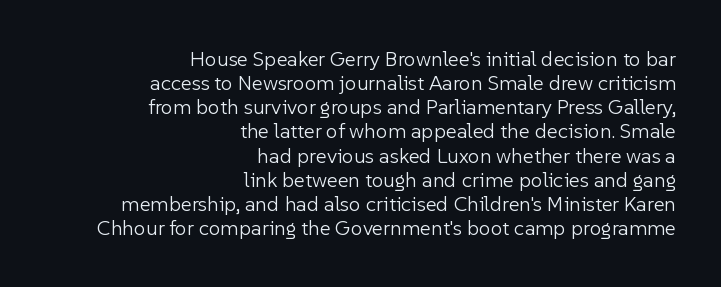
Stem width sits at or under what a default text font uses. This rendering uses right alignment, leaving the left contour irregular. The type sits square on the baseline with zero lean. The passage shown has conventional tracking throughout. Descenders are the only things crossing below the line.
